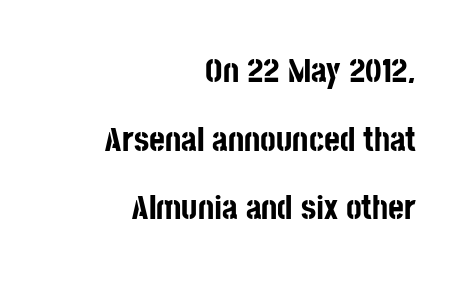
{"serif": "no", "italic": "no", "bold": "yes", "weight": "bold", "width": "condensed", "stroke_contrast": "low", "x_height": "large", "monospaced": "no", "underline": "no", "align": "right", "line_spacing": "loose", "line_spacing_ratio": 2.02, "letter_spacing": "normal", "letter_spacing_em": 0.0, "glyph_px": 34}
